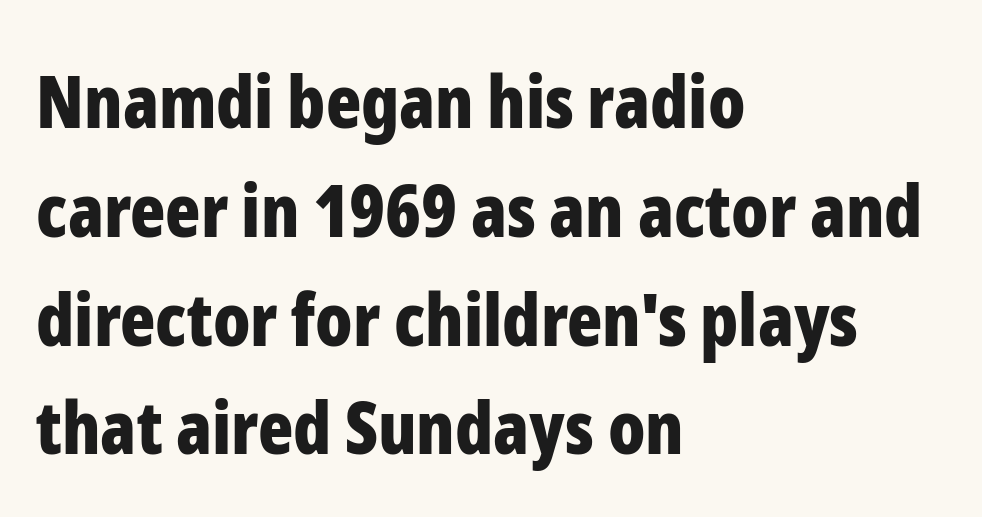
{"serif": "no", "italic": "no", "bold": "yes", "weight": "bold", "width": "condensed", "stroke_contrast": "low", "x_height": "medium", "monospaced": "no", "underline": "no", "align": "left", "line_spacing": "normal", "line_spacing_ratio": 1.49, "letter_spacing": "normal", "letter_spacing_em": 0.0, "glyph_px": 73}
